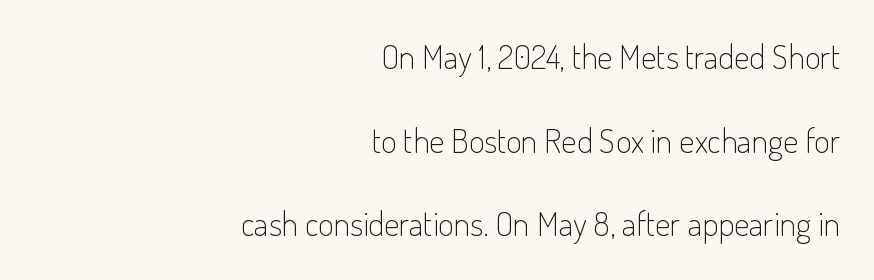
{"serif": "no", "italic": "no", "bold": "no", "weight": "light", "width": "condensed", "stroke_contrast": "low", "x_height": "small", "monospaced": "no", "underline": "no", "align": "right", "line_spacing": "loose", "line_spacing_ratio": 2.46, "letter_spacing": "normal", "letter_spacing_em": 0.0, "glyph_px": 34}
